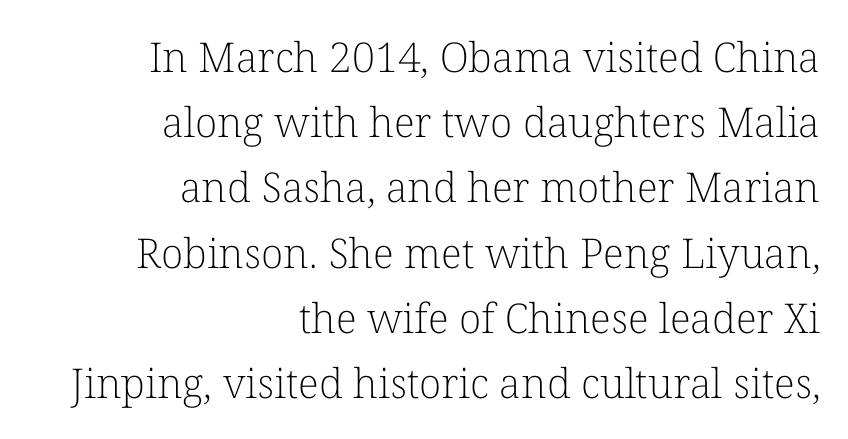
Q: Is the text bold? A: No.
Q: Is the text italic (slanted)? A: No, it is upright.
Q: Is the typeface a serif or a sans-serif typeface? A: Serif.
Q: Is the text underlined? A: No.
Q: How is the paragraph aligned? A: Right-aligned.
Q: Is the spacing between letters normal or unusually wide? A: Normal.
Q: Is the spacing between lines tight, normal or loose? A: Normal.
Q: Width (condensed, normal, or wide)? A: Normal.
Q: Stroke contrast? A: Low.
Q: x-height? A: Medium.
Q: Monospaced? A: No.
